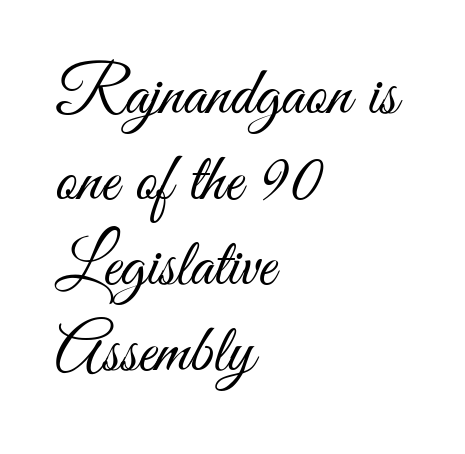
Q: Is the text bold? A: No.
Q: Is the text italic (slanted)? A: Yes.
Q: Is the typeface a serif or a sans-serif typeface? A: Sans-serif.
Q: Is the text underlined? A: No.
Q: How is the paragraph aligned? A: Left-aligned.
Q: Is the spacing between letters normal or unusually wide? A: Normal.
Q: Is the spacing between lines tight, normal or loose? A: Normal.
Q: Width (condensed, normal, or wide)? A: Condensed.
Q: Stroke contrast? A: Medium.
Q: x-height? A: Small.
Q: Monospaced? A: No.
